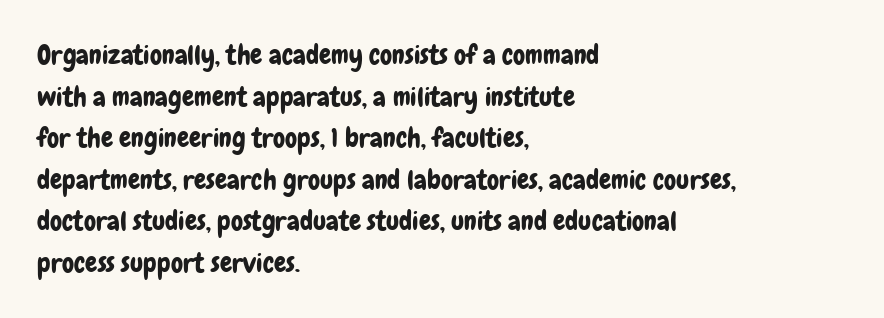
The image shows 27 px text type, upright; set left-aligned, normal line spacing (1.54x), normal letter spacing, not underlined.
